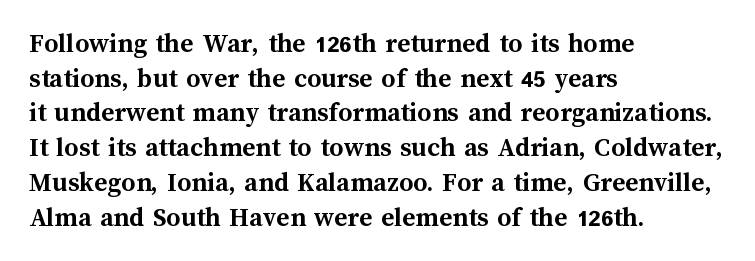
Q: Is the text bold? A: Yes.
Q: Is the text italic (slanted)? A: No, it is upright.
Q: Is the text underlined? A: No.
Q: How is the paragraph aligned? A: Left-aligned.
Q: Is the spacing between letters normal or unusually wide? A: Normal.
Q: Width (condensed, normal, or wide)? A: Normal.
Q: Stroke contrast? A: Medium.
Q: x-height? A: Medium.
Q: Monospaced? A: No.
